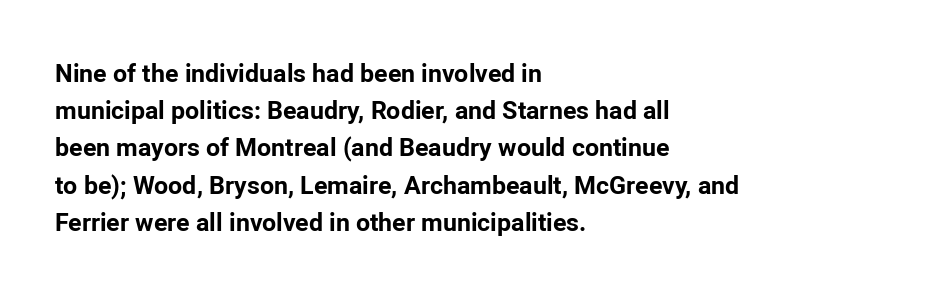
Italic: no, the glyphs are upright roman. Weight: bold. A typesetter would call this zero additional tracking. Does the copy run flush right? No — it runs flush left. In terms of leading, this rendering sits right in the middle. Quick note: underline off.
